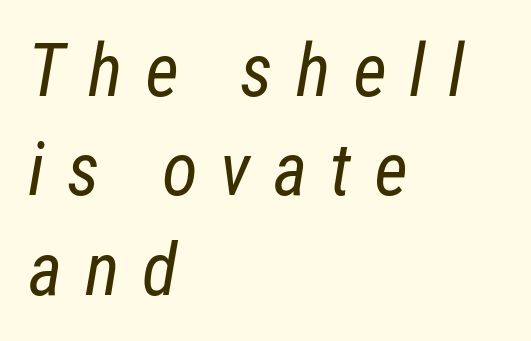
{"italic": "yes", "lean": "right", "slant_degrees": 12, "bold": "no", "weight": "regular", "width": "condensed", "stroke_contrast": "low", "x_height": "medium", "monospaced": "no", "underline": "no", "align": "left", "line_spacing": "normal", "line_spacing_ratio": 1.36, "letter_spacing": "wide", "letter_spacing_em": 0.31, "glyph_px": 73}
